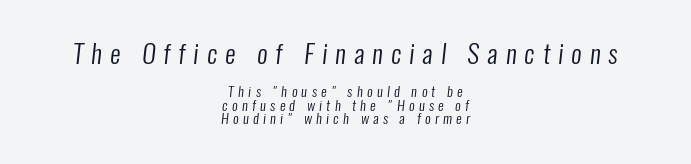
Q: Is the text bold? A: No.
Q: Is the text underlined? A: No.
Q: How is the paragraph aligned? A: Centered.
Q: Is the spacing between letters normal or unusually wide? A: Unusually wide.
Q: Is the spacing between lines tight, normal or loose? A: Tight.
Q: Which block of text is set in a larger size, the first (top) or the second (bottom)? A: The first (top) one.
